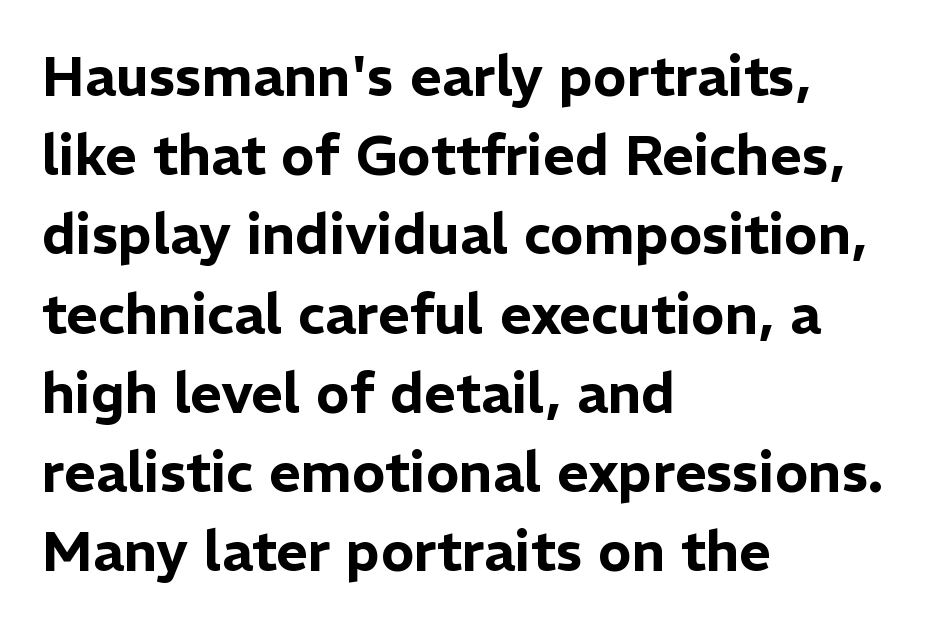
{"serif": "no", "italic": "no", "width": "normal", "stroke_contrast": "low", "x_height": "medium", "monospaced": "no", "underline": "no", "align": "left", "line_spacing": "normal", "line_spacing_ratio": 1.44, "letter_spacing": "normal", "letter_spacing_em": 0.0, "glyph_px": 55}
